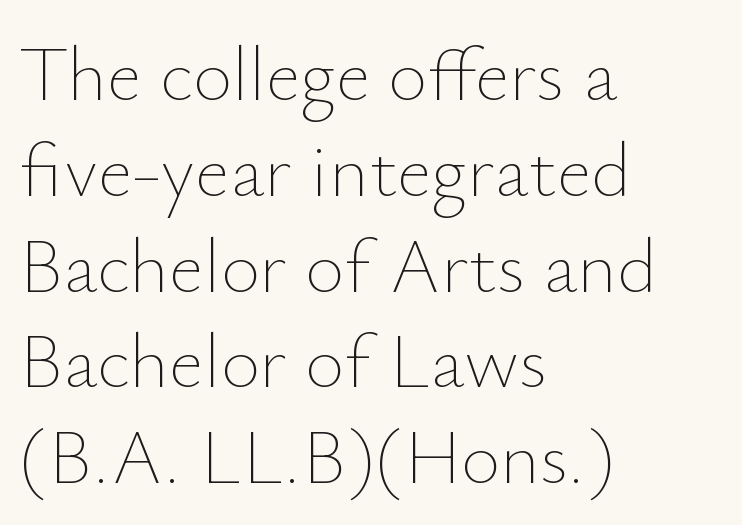
How would I describe the line gaps? Plain and ordinary. The letters advance in unequal steps, a hallmark of proportional type. Horizontal alignment here is leftward, the default for most running prose. The lettering stays uniformly vertical, giving the passage a roman look.
